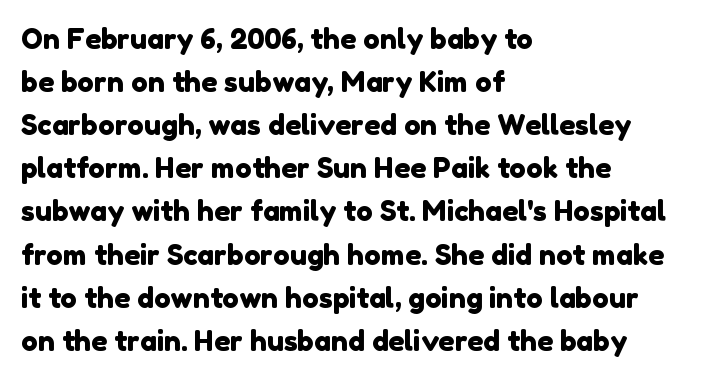
If you measured baseline to baseline, you'd find a middling distance. Observe the ordinary spacing: letters are neighbours, not strangers. Nope, no serifs anywhere on these letters. The passage shown is typed in a proportional face where columns would drift. This sample is left-justified, so line endings fall wherever the words run out.
